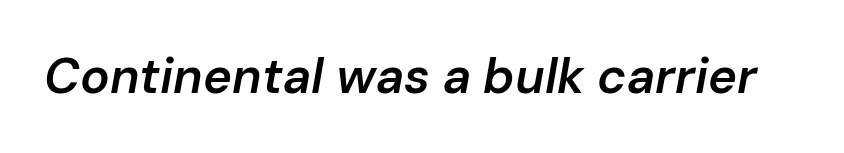
{"italic": "yes", "lean": "right", "slant_degrees": 10, "bold": "semi", "weight": "semibold", "width": "normal", "stroke_contrast": "low", "x_height": "medium", "monospaced": "no", "underline": "no", "letter_spacing": "normal", "letter_spacing_em": 0.0, "glyph_px": 49}
